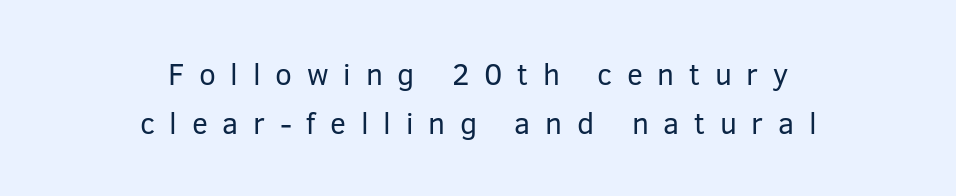
The image shows 30 px regular-weight sans-serif type, upright; set centered, normal line spacing (1.64x), unusually wide letter spacing (+0.49 em), not underlined; low stroke contrast and a medium x-height.
